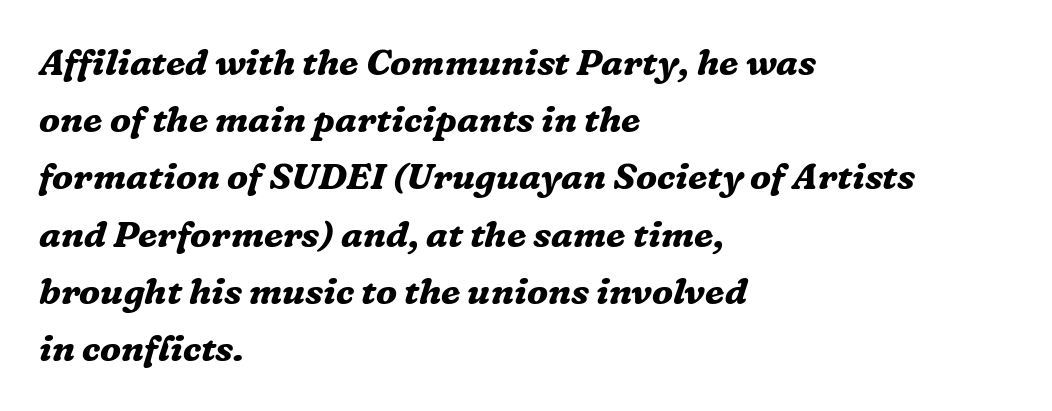
{"serif": "yes", "italic": "yes", "lean": "right", "slant_degrees": 16, "bold": "yes", "weight": "bold", "width": "normal", "stroke_contrast": "medium", "x_height": "medium", "monospaced": "no", "underline": "no", "align": "left", "line_spacing": "normal", "line_spacing_ratio": 1.59, "letter_spacing": "normal", "letter_spacing_em": 0.0, "glyph_px": 36}
